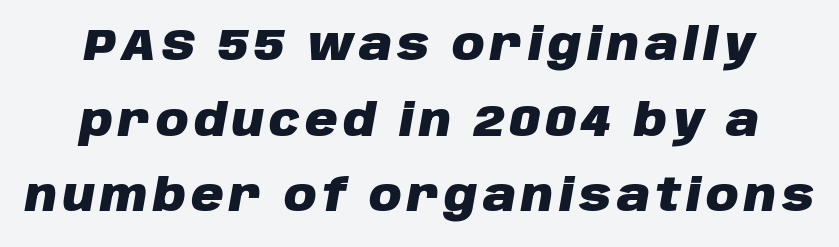
The image shows 45 px heavy type, italic (leaning right); set normal line spacing (1.68x), not underlined; low stroke contrast and a large x-height.
